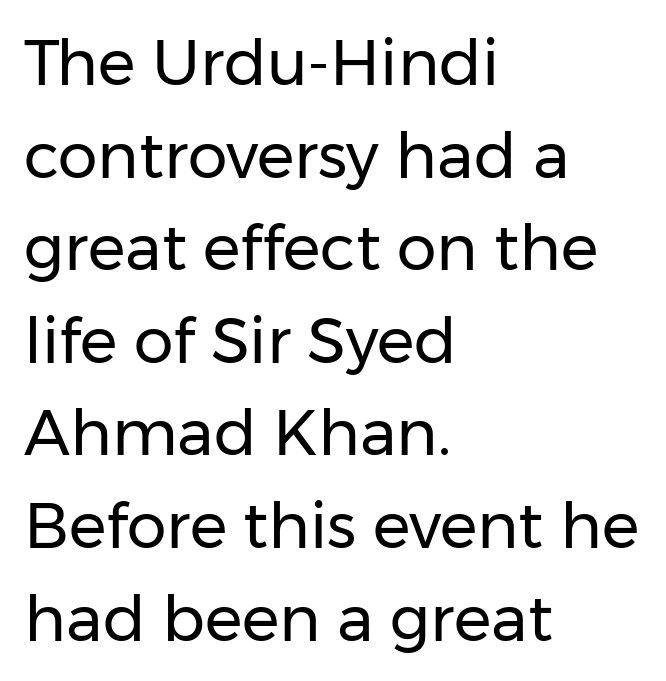
The image shows 63 px regular-weight sans-serif type, upright; set left-aligned, normal line spacing (1.47x), normal letter spacing, not underlined; low stroke contrast and a medium x-height.
